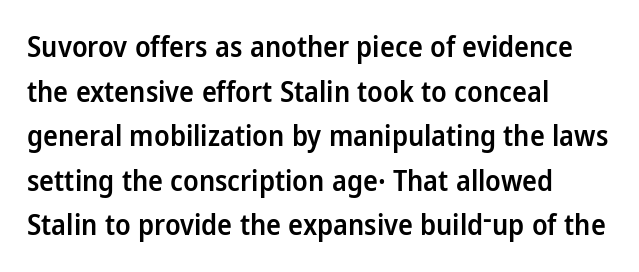
Proportional: the letters do not fall into vertical columns. The letters carry no serifs — their stems end cleanly without finishing strokes. The area under the type is left untouched. When letters stand straight like this, we call the style roman or upright. Caption: multi-line text, flush left, ragged right.
